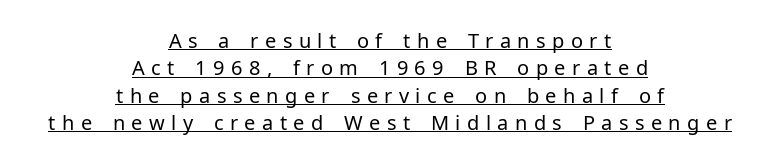
The letters look calm and open, with moderate or lighter stems. Each line is balanced around a shared central axis. Notice how a bar underscores the lettering throughout. Honestly, the row spacing looks completely unremarkable. Here the glyphs are tracked loosely, breaking word shapes into spaced letters. A roman cut, with each character standing at attention.
